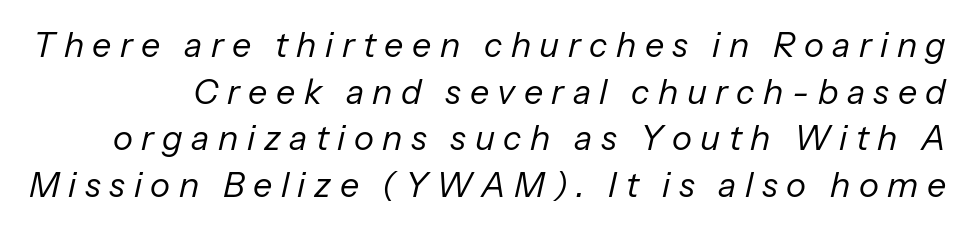
Check the space under the baseline: it is left empty. The rendering uses a moderate line-height, typical for paragraphs. Compared with typical body copy, the letter spacing here is much looser. The passage shown is not bold in any degree.
